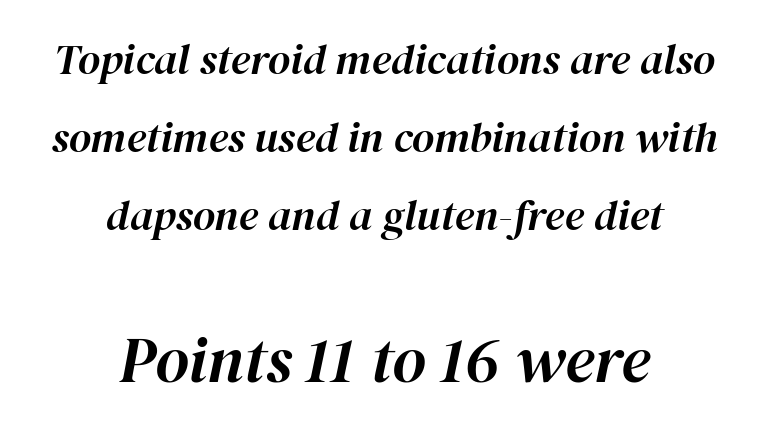
{"italic": "yes", "lean": "right", "slant_degrees": 12, "width": "normal", "stroke_contrast": "high", "x_height": "medium", "monospaced": "no", "underline": "no", "align": "center", "line_spacing_ratio": 1.81, "letter_spacing": "normal", "letter_spacing_em": 0.0, "larger_block": "second", "size_ratio": 1.51, "glyph_px": 65}
